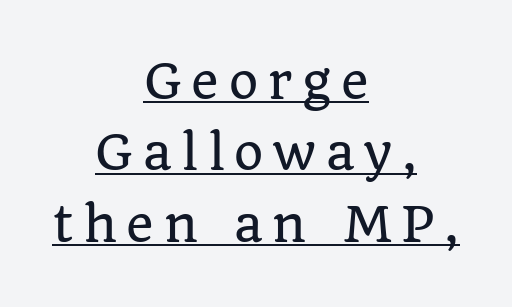
Q: Is the text italic (slanted)? A: No, it is upright.
Q: Is the typeface a serif or a sans-serif typeface? A: Serif.
Q: Is the text underlined? A: Yes.
Q: How is the paragraph aligned? A: Centered.
Q: Is the spacing between letters normal or unusually wide? A: Unusually wide.
Q: Is the spacing between lines tight, normal or loose? A: Normal.
Q: Width (condensed, normal, or wide)? A: Normal.
Q: Stroke contrast? A: Low.
Q: x-height? A: Large.
Q: Monospaced? A: No.
